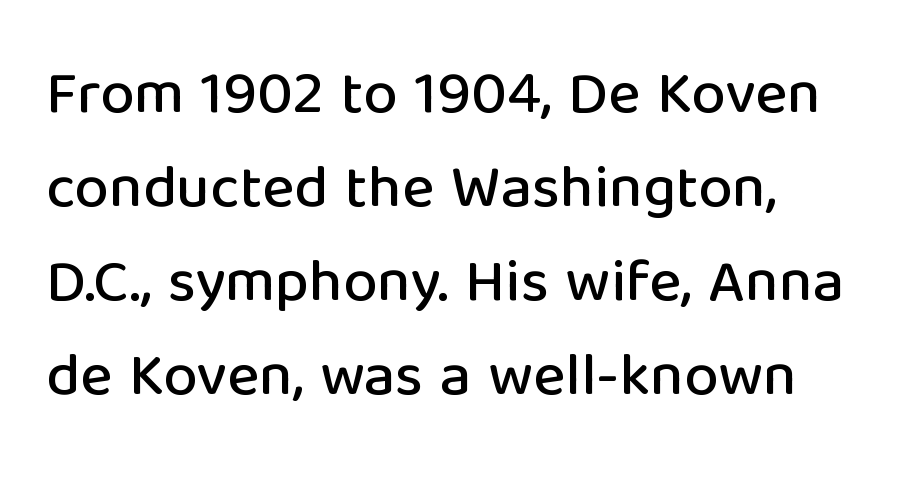
If you drew a ruler down the left edge, every line would touch it. The rendering keeps characters at their native spacing. The type sits square on the baseline with zero lean. The foot of each line stays bare and open.
